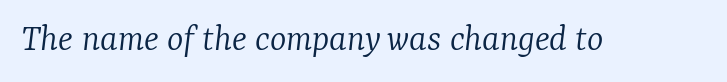
{"serif": "yes", "italic": "yes", "lean": "right", "slant_degrees": 7, "bold": "no", "weight": "light", "width": "normal", "stroke_contrast": "low", "x_height": "medium", "monospaced": "no", "underline": "no", "letter_spacing": "normal", "letter_spacing_em": 0.0, "glyph_px": 39}
